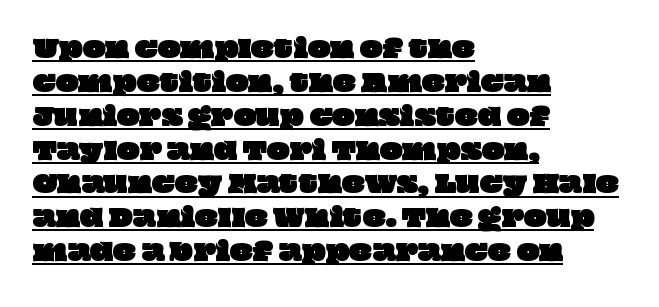
The image shows 24 px text type; set left-aligned, normal line spacing (1.41x), normal letter spacing, underlined.
